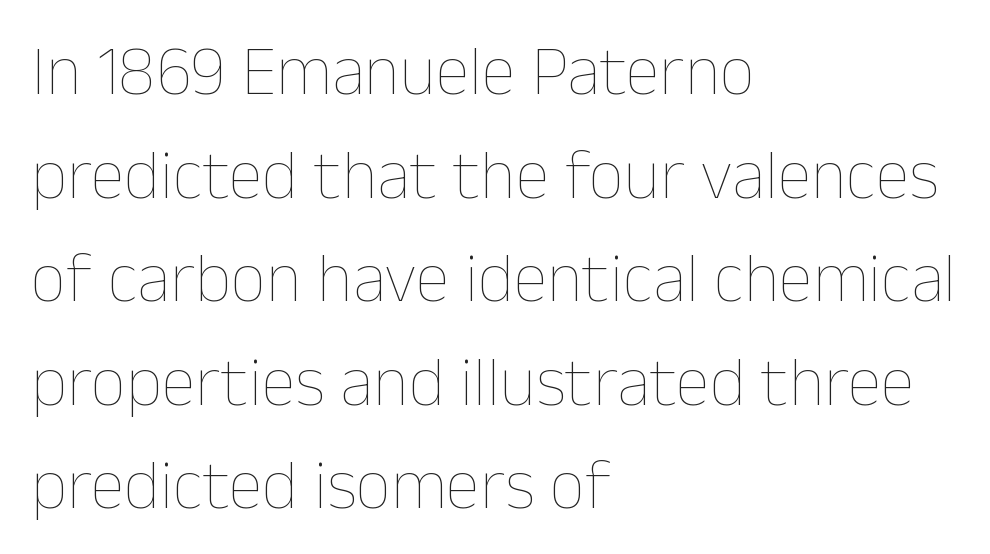
Q: Is the text bold? A: No.
Q: Is the text italic (slanted)? A: No, it is upright.
Q: Is the text underlined? A: No.
Q: How is the paragraph aligned? A: Left-aligned.
Q: Is the spacing between letters normal or unusually wide? A: Normal.
Q: Is the spacing between lines tight, normal or loose? A: Normal.
Q: Width (condensed, normal, or wide)? A: Normal.
Q: Stroke contrast? A: Low.
Q: x-height? A: Medium.
Q: Monospaced? A: No.
